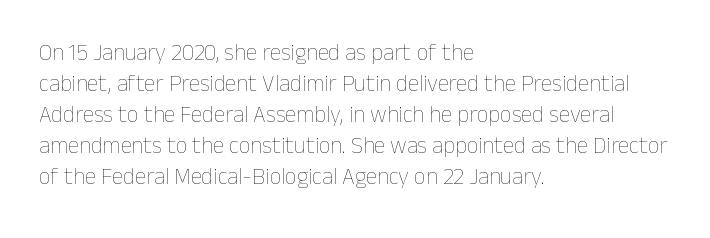
The image shows 23 px text type, upright; set left-aligned, normal line spacing (1.35x), normal letter spacing, not underlined.
